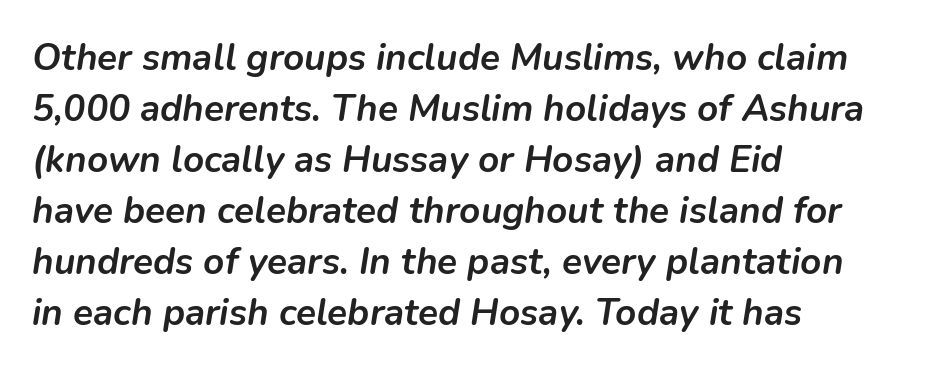
{"italic": "yes", "lean": "right", "slant_degrees": 9, "bold": "yes", "weight": "semibold", "width": "normal", "stroke_contrast": "low", "x_height": "medium", "monospaced": "no", "underline": "no", "align": "left", "line_spacing": "normal", "line_spacing_ratio": 1.38, "letter_spacing": "normal", "letter_spacing_em": 0.0, "glyph_px": 37}
